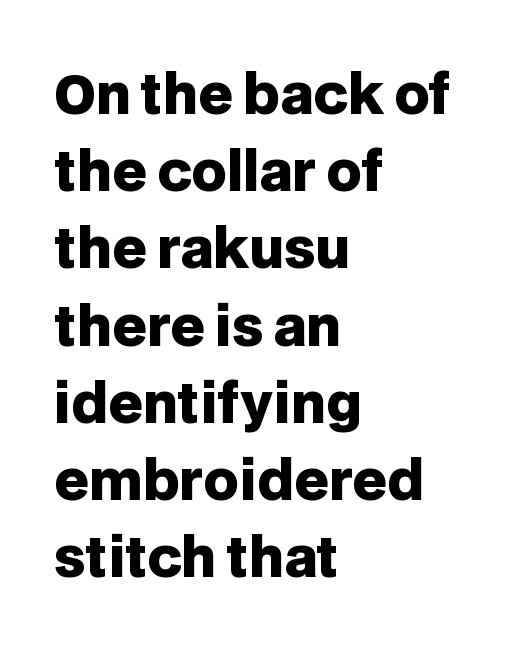
{"serif": "no", "italic": "no", "bold": "yes", "weight": "heavy", "width": "normal", "stroke_contrast": "low", "x_height": "large", "monospaced": "no", "underline": "no", "align": "left", "line_spacing": "normal", "line_spacing_ratio": 1.43, "letter_spacing": "normal", "letter_spacing_em": 0.0, "glyph_px": 54}
